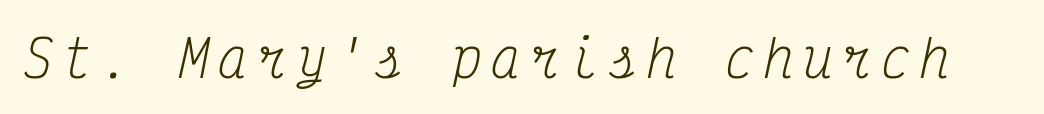
Q: Is the text bold? A: No.
Q: Is the text italic (slanted)? A: Yes, it leans right by about 12 degrees.
Q: Is the typeface a serif or a sans-serif typeface? A: Serif.
Q: Is the text underlined? A: No.
Q: Width (condensed, normal, or wide)? A: Condensed.
Q: Stroke contrast? A: Medium.
Q: x-height? A: Medium.
Q: Monospaced? A: Yes.
